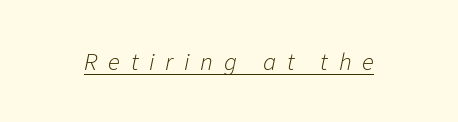
Q: Is the text bold? A: No.
Q: Is the text italic (slanted)? A: Yes, it leans right by about 11 degrees.
Q: Is the text underlined? A: Yes.
Q: Is the spacing between letters normal or unusually wide? A: Unusually wide.
